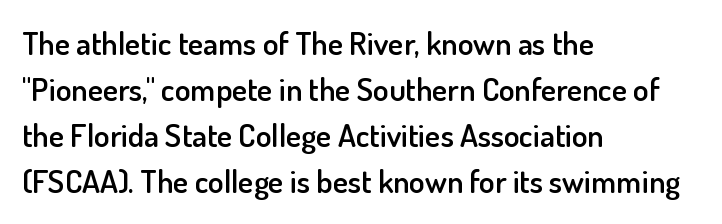
Q: Is the text bold? A: Semi-bold.
Q: Is the text italic (slanted)? A: No, it is upright.
Q: Is the typeface a serif or a sans-serif typeface? A: Sans-serif.
Q: Is the text underlined? A: No.
Q: How is the paragraph aligned? A: Left-aligned.
Q: Is the spacing between letters normal or unusually wide? A: Normal.
Q: Is the spacing between lines tight, normal or loose? A: Normal.
Q: Width (condensed, normal, or wide)? A: Normal.
Q: Stroke contrast? A: Low.
Q: x-height? A: Small.
Q: Monospaced? A: No.
